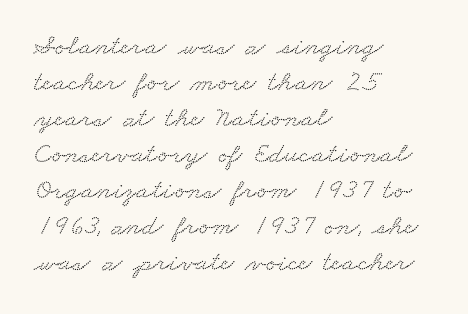
{"serif": "yes", "width": "wide", "stroke_contrast": "low", "x_height": "small", "monospaced": "no", "underline": "no", "align": "left", "line_spacing_ratio": 1.24, "letter_spacing": "normal", "letter_spacing_em": 0.0, "glyph_px": 29}
